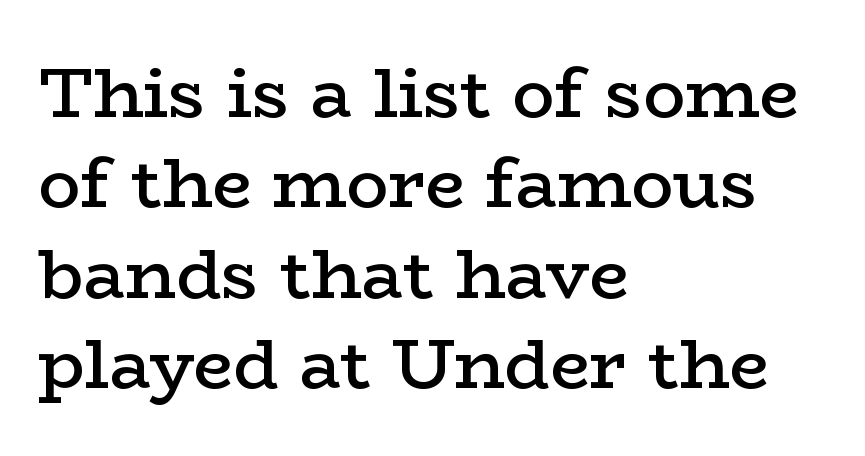
Small tapered or slab feet sit at the stroke ends, so this counts as serif. The face used here is proportionally spaced, like ordinary book or web type. Posture: straight, roman, zero tilt. Is the letter spacing exaggerated? No — it looks like the ordinary default.
